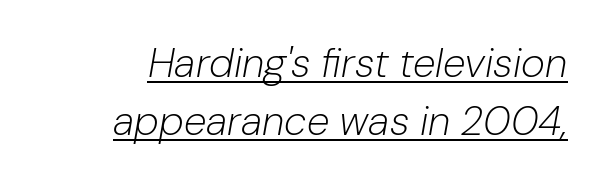
Words appear dense and cohesive because spacing is normal. Here the designer chose a conventional face with non-uniform glyph widths. Heaviness? Minimal to ordinary, like unemphasized prose. There's an unmistakable incline to the writing here. Decoration check: the copy is underlined. Normally led — the rows are evenly, conventionally spaced.
